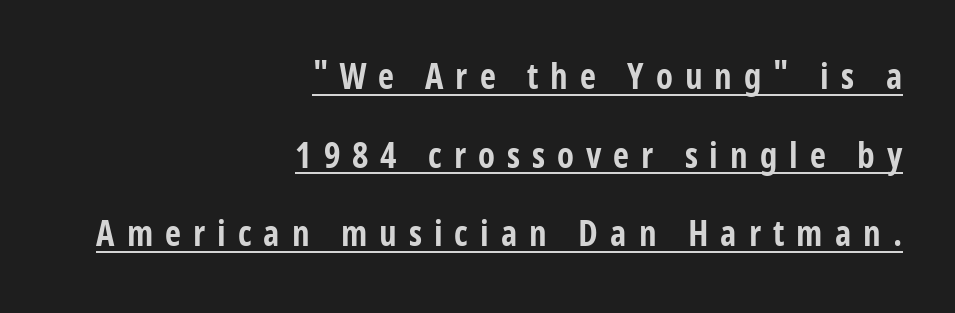
Q: Is the text bold? A: Yes.
Q: Is the text italic (slanted)? A: No, it is upright.
Q: Is the typeface a serif or a sans-serif typeface? A: Sans-serif.
Q: Is the text underlined? A: Yes.
Q: How is the paragraph aligned? A: Right-aligned.
Q: Is the spacing between letters normal or unusually wide? A: Unusually wide.
Q: Is the spacing between lines tight, normal or loose? A: Loose.
Q: Width (condensed, normal, or wide)? A: Condensed.
Q: Stroke contrast? A: Low.
Q: x-height? A: Large.
Q: Monospaced? A: No.
